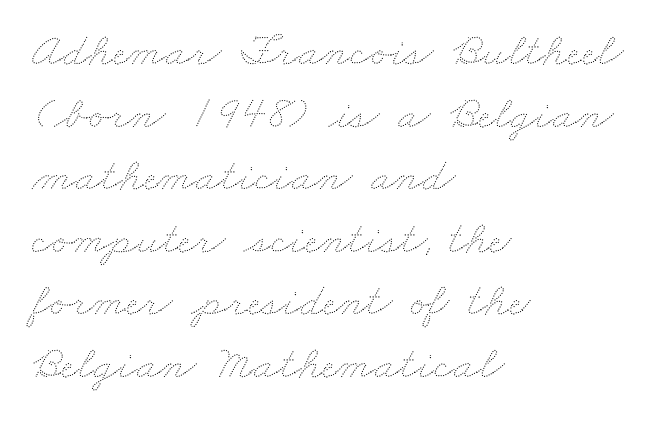
{"bold": "no", "weight": "thin", "width": "wide", "stroke_contrast": "medium", "x_height": "small", "monospaced": "no", "underline": "no", "align": "left", "line_spacing": "normal", "line_spacing_ratio": 1.33, "letter_spacing": "normal", "letter_spacing_em": 0.0, "glyph_px": 47}
